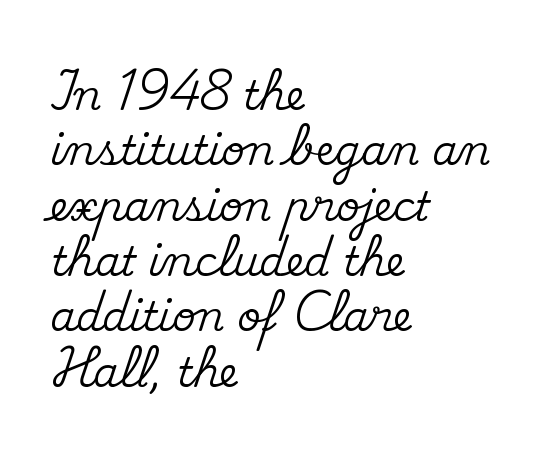
The image shows 41 px serif type; set left-aligned, normal line spacing (1.35x), normal letter spacing, not underlined; medium stroke contrast and a small x-height.
